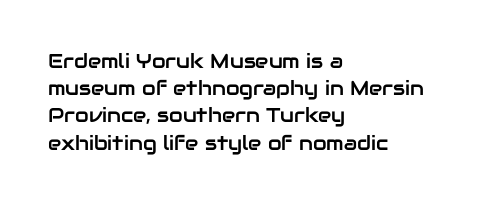
Q: Is the text italic (slanted)? A: No, it is upright.
Q: Is the text underlined? A: No.
Q: How is the paragraph aligned? A: Left-aligned.
Q: Is the spacing between letters normal or unusually wide? A: Normal.
Q: Is the spacing between lines tight, normal or loose? A: Normal.
